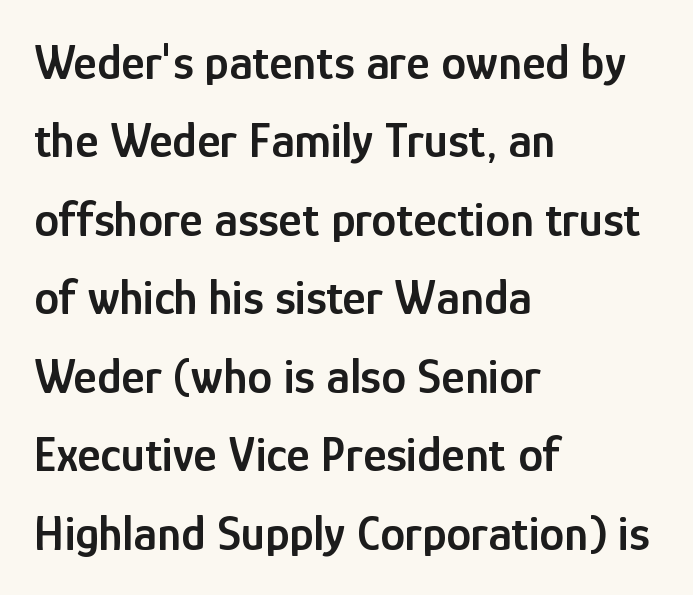
{"serif": "no", "italic": "no", "bold": "semi", "weight": "semibold", "width": "condensed", "stroke_contrast": "low", "x_height": "medium", "monospaced": "no", "underline": "no", "align": "left", "line_spacing": "normal", "line_spacing_ratio": 1.57, "letter_spacing": "normal", "letter_spacing_em": 0.0, "glyph_px": 50}
